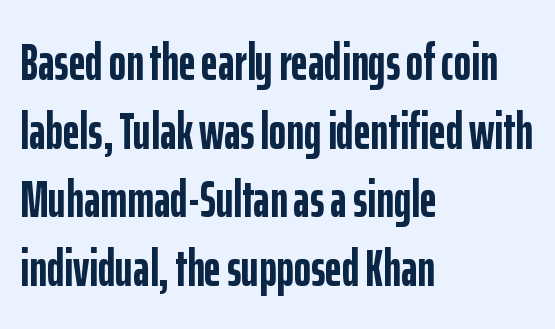
{"serif": "no", "italic": "no", "bold": "yes", "weight": "semibold", "width": "condensed", "stroke_contrast": "low", "x_height": "medium", "monospaced": "no", "underline": "no", "align": "left", "line_spacing": "normal", "line_spacing_ratio": 1.32, "letter_spacing": "normal", "letter_spacing_em": 0.0, "glyph_px": 52}
